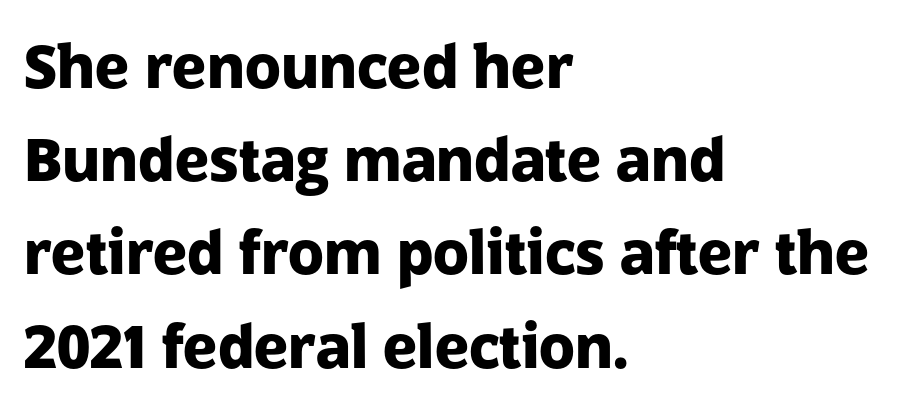
Leading matches the norm, producing a regular column. Beneath every word, the page is bare. A classic flush-left, rag-right setting is used for this passage. This sample uses an upright cut, with every glyph sitting square on the baseline.
